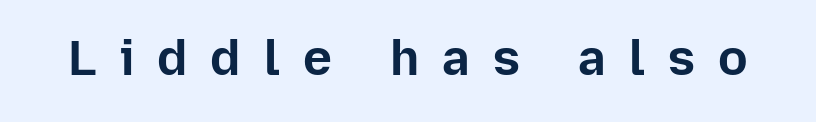
Q: Is the text bold? A: Yes.
Q: Is the text italic (slanted)? A: No, it is upright.
Q: Is the typeface a serif or a sans-serif typeface? A: Sans-serif.
Q: Is the text underlined? A: No.
Q: Is the spacing between letters normal or unusually wide? A: Unusually wide.
Q: Width (condensed, normal, or wide)? A: Normal.
Q: Stroke contrast? A: Low.
Q: x-height? A: Medium.
Q: Monospaced? A: No.
